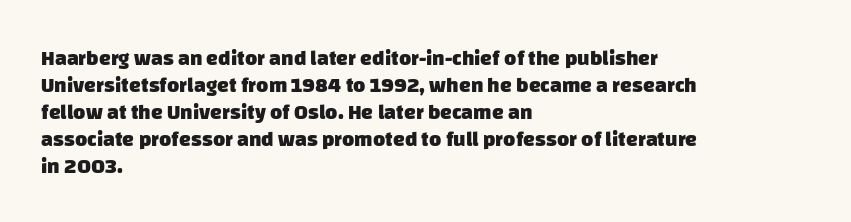
The space between consecutive lines is moderate. Left-aligned paragraph, ragged on the right. Just letters on the line, the space beneath them empty. Heft: maximum for text — a bold. Short note: letters normally spaced.
